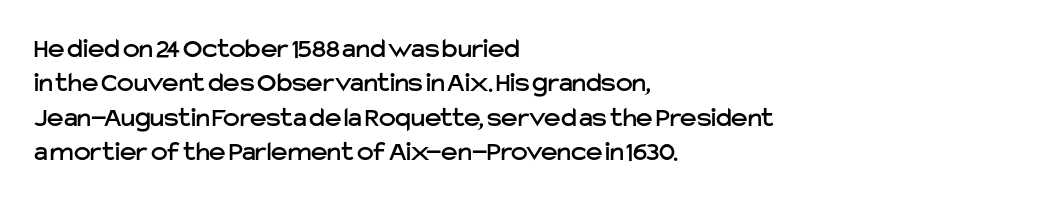
The image shows 28 px sans-serif type, upright; set left-aligned, line spacing 1.23x, normal letter spacing, not underlined; low stroke contrast and a medium x-height.
